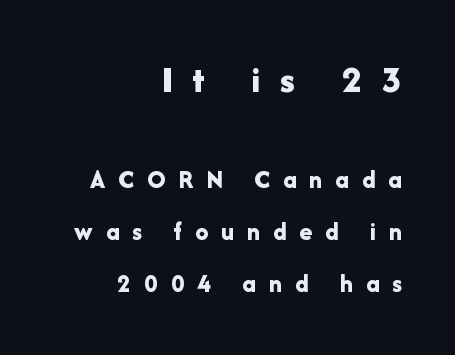
Whoever set this made the first block the dominant, larger element. The characters look thick and weighty, a clear bold. Visually the block forms a straight wall on the right and a jagged coastline on the left. You can tell it's not italic because the verticals are truly vertical. Plain, unruled lines of type.
